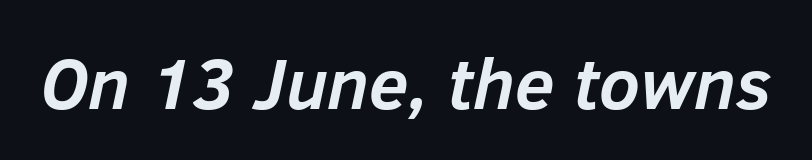
Q: Is the text bold? A: Yes.
Q: Is the text italic (slanted)? A: Yes, it leans right by about 12 degrees.
Q: Is the text underlined? A: No.
Q: Is the spacing between letters normal or unusually wide? A: Normal.
Q: Width (condensed, normal, or wide)? A: Normal.
Q: Stroke contrast? A: Low.
Q: x-height? A: Medium.
Q: Monospaced? A: No.
